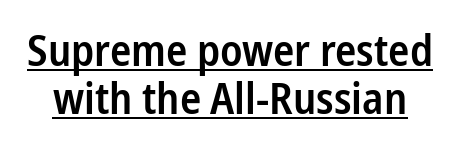
{"serif": "no", "italic": "no", "bold": "semi", "weight": "semibold", "width": "condensed", "stroke_contrast": "low", "x_height": "medium", "monospaced": "no", "underline": "yes", "line_spacing": "tight", "line_spacing_ratio": 1.09, "letter_spacing": "normal", "letter_spacing_em": 0.0, "glyph_px": 44}
